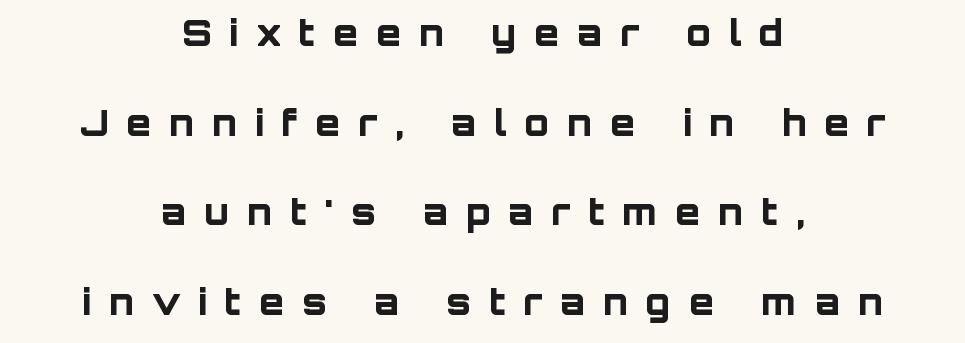
Thick stems and heavy bowls — unmistakably bold. The font family rendered here belongs to the sans-serif group. You could fit nearly another row in the gap between these rows. The zone under the glyphs is completely vacant. The face used here is proportionally spaced, like ordinary book or web type.
